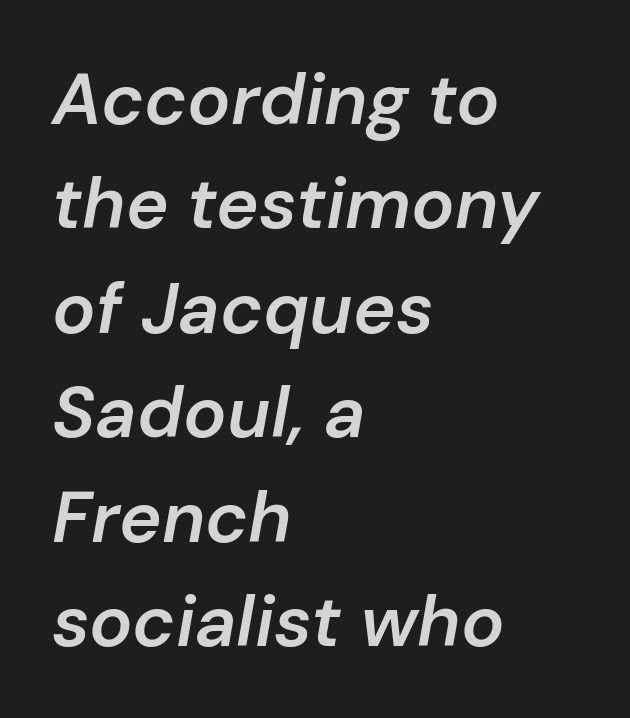
Nothing unusual about the tracking: characters are spaced as the font intends. Words float on clear page, feet unadorned. The font's italic variant was chosen for this text. Compared with a centered layout, this one pins lines to the left instead. Every letter is mildly thick-stroked: semibold rather than bold.
